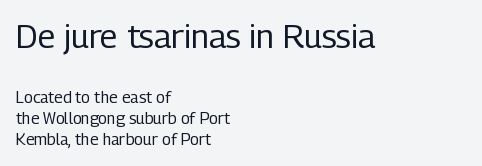
This rendering features lettering with no underline. A typesetter would mark this as roman, not italic. The type is set solid horizontally, with unmodified tracking. What kind of face is this? One without serifs — a sans.
